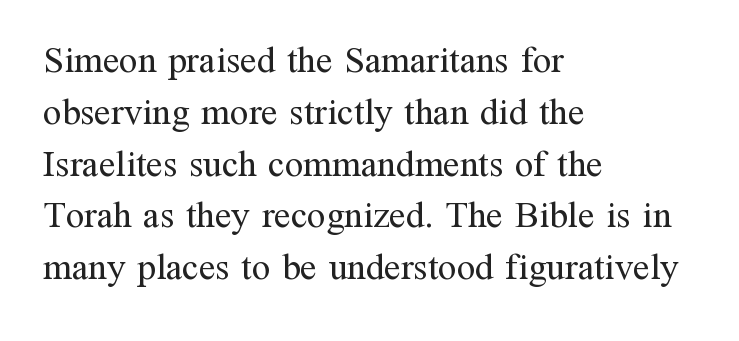
Q: Is the text bold? A: No.
Q: Is the text italic (slanted)? A: No, it is upright.
Q: Is the typeface a serif or a sans-serif typeface? A: Serif.
Q: Is the text underlined? A: No.
Q: How is the paragraph aligned? A: Left-aligned.
Q: Is the spacing between letters normal or unusually wide? A: Normal.
Q: Is the spacing between lines tight, normal or loose? A: Normal.
Q: Width (condensed, normal, or wide)? A: Normal.
Q: Stroke contrast? A: Medium.
Q: x-height? A: Medium.
Q: Monospaced? A: No.
